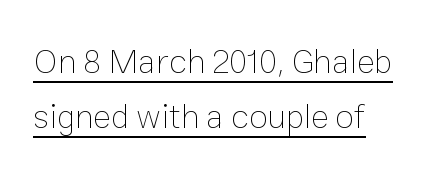
{"italic": "no", "bold": "no", "weight": "thin", "width": "normal", "stroke_contrast": "low", "x_height": "medium", "monospaced": "no", "underline": "yes", "line_spacing": "normal", "line_spacing_ratio": 1.62, "letter_spacing": "normal", "letter_spacing_em": 0.0, "glyph_px": 34}
